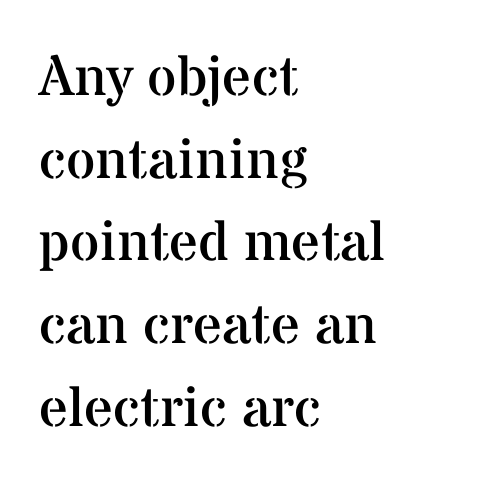
{"serif": "yes", "italic": "no", "bold": "no", "weight": "regular", "width": "normal", "stroke_contrast": "medium", "x_height": "medium", "monospaced": "no", "underline": "no", "align": "left", "line_spacing": "normal", "line_spacing_ratio": 1.45, "letter_spacing": "normal", "letter_spacing_em": 0.0, "glyph_px": 57}
